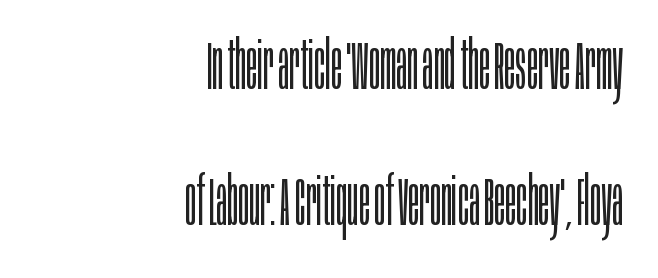
Q: Is the text bold? A: No.
Q: Is the text italic (slanted)? A: No, it is upright.
Q: Is the typeface a serif or a sans-serif typeface? A: Sans-serif.
Q: Is the text underlined? A: No.
Q: How is the paragraph aligned? A: Right-aligned.
Q: Is the spacing between letters normal or unusually wide? A: Normal.
Q: Is the spacing between lines tight, normal or loose? A: Loose.
Q: Width (condensed, normal, or wide)? A: Condensed.
Q: Stroke contrast? A: Low.
Q: x-height? A: Large.
Q: Monospaced? A: No.
